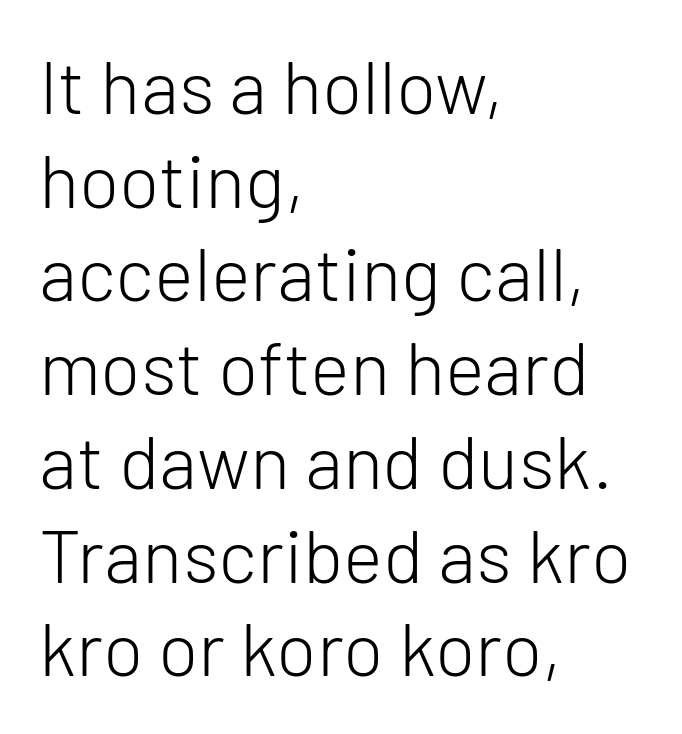
Q: Is the text bold? A: No.
Q: Is the text italic (slanted)? A: No, it is upright.
Q: Is the typeface a serif or a sans-serif typeface? A: Sans-serif.
Q: Is the text underlined? A: No.
Q: How is the paragraph aligned? A: Left-aligned.
Q: Is the spacing between letters normal or unusually wide? A: Normal.
Q: Is the spacing between lines tight, normal or loose? A: Normal.
Q: Width (condensed, normal, or wide)? A: Normal.
Q: Stroke contrast? A: Low.
Q: x-height? A: Medium.
Q: Monospaced? A: No.
